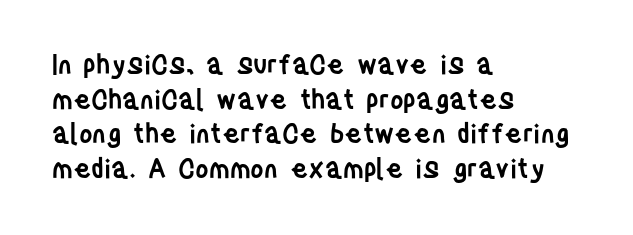
The image shows 26 px text type, upright; set left-aligned, normal line spacing (1.33x), normal letter spacing, not underlined.
